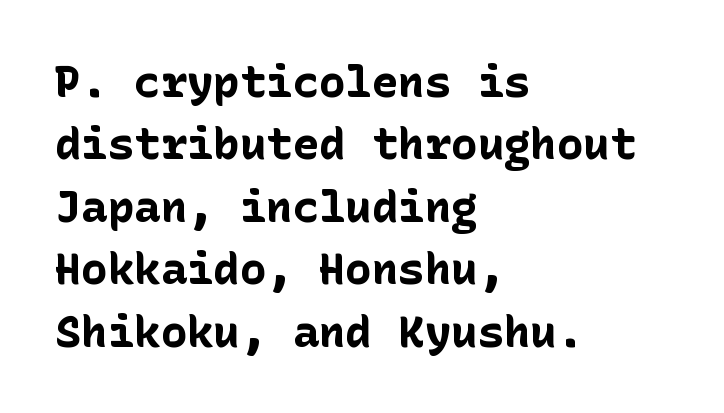
The image shows 44 px bold sans-serif type, upright; set left-aligned, normal line spacing (1.42x), normal letter spacing, not underlined; low stroke contrast and a medium x-height.
